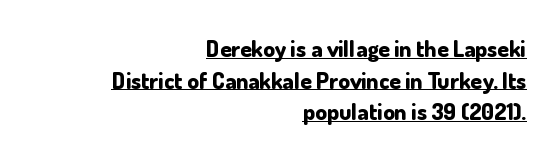
Q: Is the text bold? A: Yes.
Q: Is the text italic (slanted)? A: No, it is upright.
Q: Is the text underlined? A: Yes.
Q: How is the paragraph aligned? A: Right-aligned.
Q: Is the spacing between letters normal or unusually wide? A: Normal.
Q: Is the spacing between lines tight, normal or loose? A: Normal.
